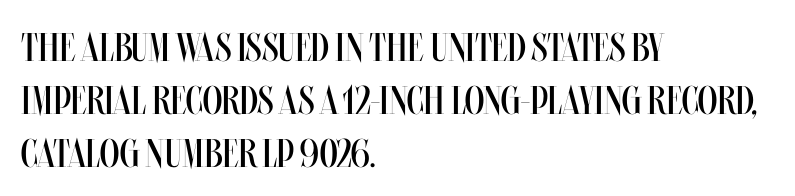
{"italic": "no", "bold": "no", "weight": "regular", "width": "condensed", "stroke_contrast": "medium", "x_height": "large", "monospaced": "no", "underline": "no", "align": "left", "line_spacing": "normal", "line_spacing_ratio": 1.32, "letter_spacing": "normal", "letter_spacing_em": 0.0, "glyph_px": 40}
